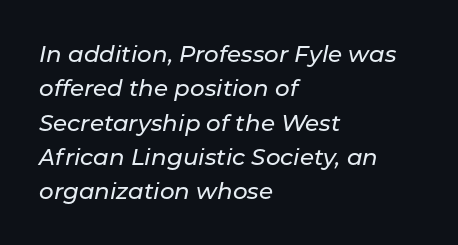
Q: Is the text italic (slanted)? A: Yes, it leans right by about 11 degrees.
Q: Is the text underlined? A: No.
Q: How is the paragraph aligned? A: Left-aligned.
Q: Is the spacing between letters normal or unusually wide? A: Normal.
Q: Is the spacing between lines tight, normal or loose? A: Normal.
